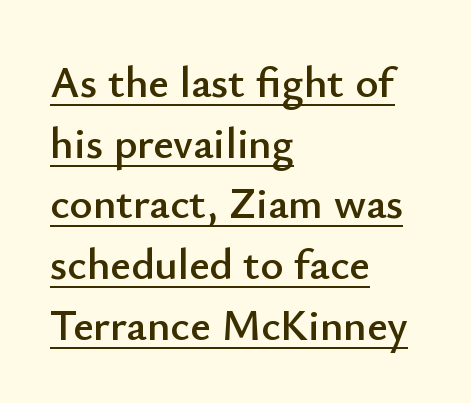
{"serif": "no", "italic": "no", "width": "normal", "stroke_contrast": "low", "x_height": "small", "monospaced": "no", "underline": "yes", "align": "left", "line_spacing": "normal", "line_spacing_ratio": 1.38, "letter_spacing": "normal", "letter_spacing_em": 0.0, "glyph_px": 44}
